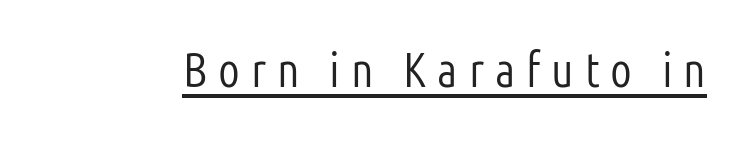
Q: Is the text bold? A: No.
Q: Is the text italic (slanted)? A: No, it is upright.
Q: Is the typeface a serif or a sans-serif typeface? A: Sans-serif.
Q: Is the text underlined? A: Yes.
Q: Is the spacing between letters normal or unusually wide? A: Unusually wide.
Q: Width (condensed, normal, or wide)? A: Condensed.
Q: Stroke contrast? A: Low.
Q: x-height? A: Medium.
Q: Monospaced? A: No.
